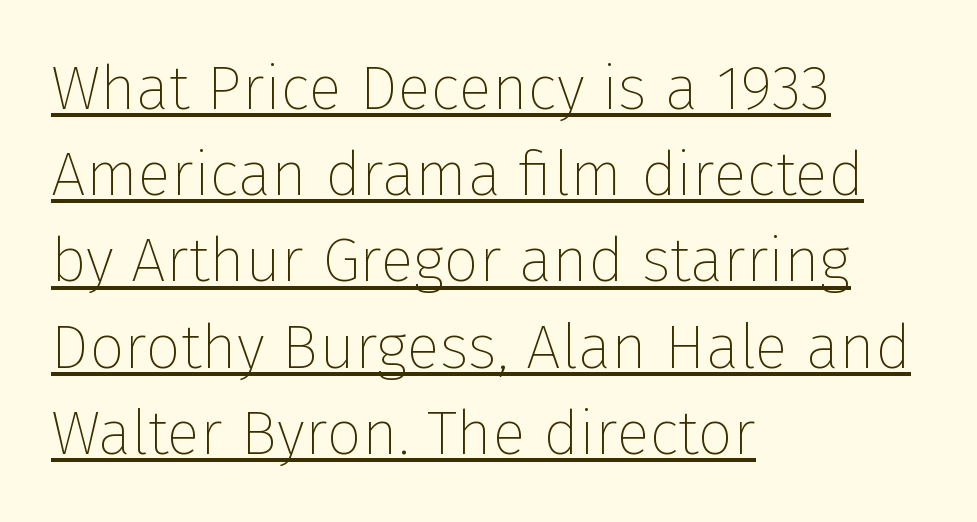
Italic: no, the glyphs are upright roman. Examine the stroke ends and you'll find no serifs. The weight tops out at a normal text grade. Is the block centered? No — it sits flush against the left margin. The lines sit at an ordinary, default distance from one another. In designer terms, the underline attribute is active on this setting.
